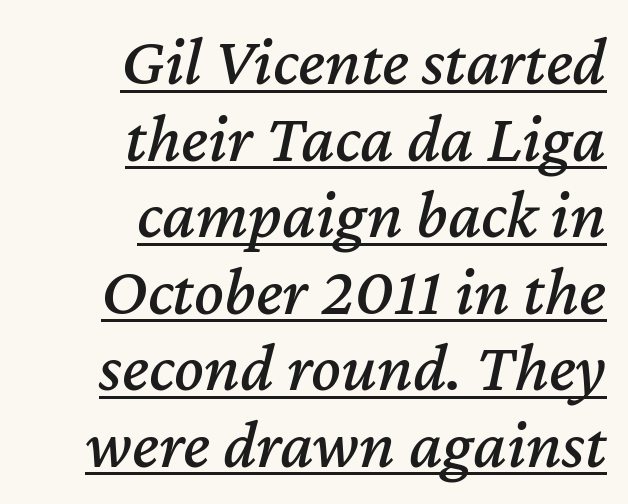
Every character sits at an angle, as italics do. Short and long lines alike share a common ending point at right. Standard letterfit; no display-style spreading of the glyphs. Looks like regular typesetting: each glyph gets only the width it needs. Honestly, the rows look squashed on top of each other.
